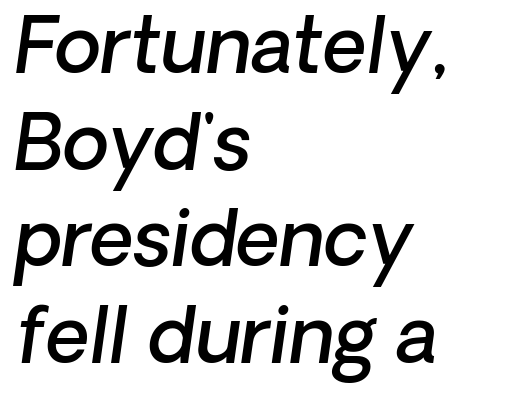
The image shows 76 px semibold sans-serif type; set left-aligned, normal line spacing (1.27x), normal letter spacing, not underlined; low stroke contrast and a medium x-height.
